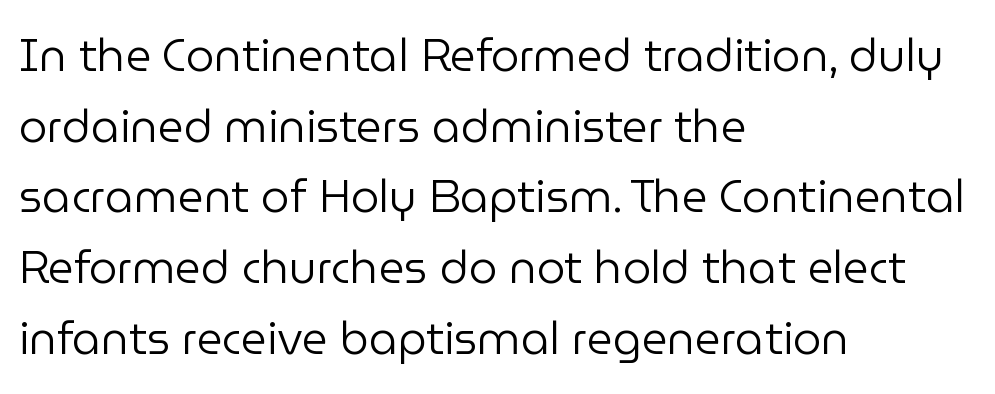
Q: Is the text bold? A: No.
Q: Is the text italic (slanted)? A: No, it is upright.
Q: Is the typeface a serif or a sans-serif typeface? A: Sans-serif.
Q: Is the text underlined? A: No.
Q: How is the paragraph aligned? A: Left-aligned.
Q: Is the spacing between letters normal or unusually wide? A: Normal.
Q: Is the spacing between lines tight, normal or loose? A: Normal.
Q: Width (condensed, normal, or wide)? A: Normal.
Q: Stroke contrast? A: Low.
Q: x-height? A: Medium.
Q: Monospaced? A: No.
